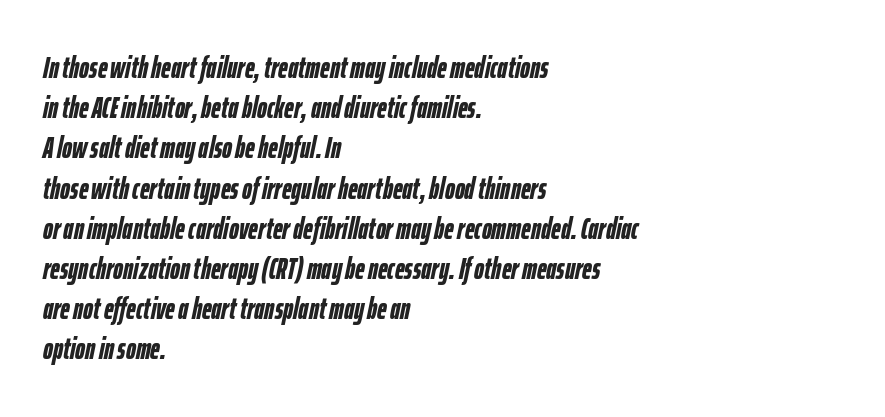
{"italic": "yes", "lean": "right", "slant_degrees": 12, "bold": "yes", "weight": "semibold", "width": "condensed", "stroke_contrast": "low", "x_height": "medium", "monospaced": "no", "underline": "no", "align": "left", "line_spacing": "normal", "line_spacing_ratio": 1.34, "letter_spacing": "normal", "letter_spacing_em": 0.0, "glyph_px": 30}
